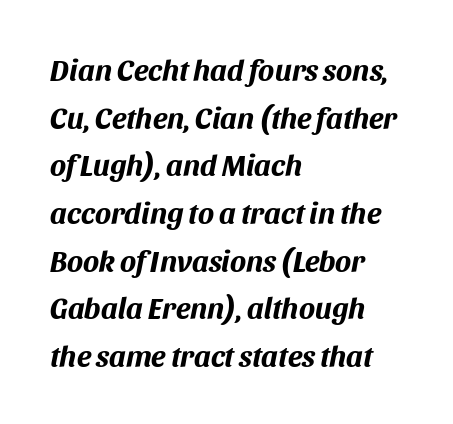
The compositor pushed each line to the left boundary. Looks like regular typesetting: each glyph gets only the width it needs. A clean baseline with only descenders dipping below it. These words are printed bold, with thick strokes throughout.
